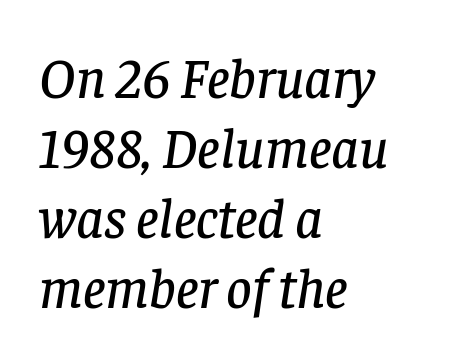
{"serif": "yes", "italic": "yes", "lean": "right", "slant_degrees": 8, "width": "normal", "stroke_contrast": "low", "x_height": "large", "monospaced": "no", "underline": "no", "align": "left", "line_spacing": "normal", "line_spacing_ratio": 1.25, "letter_spacing": "normal", "letter_spacing_em": 0.0, "glyph_px": 56}
